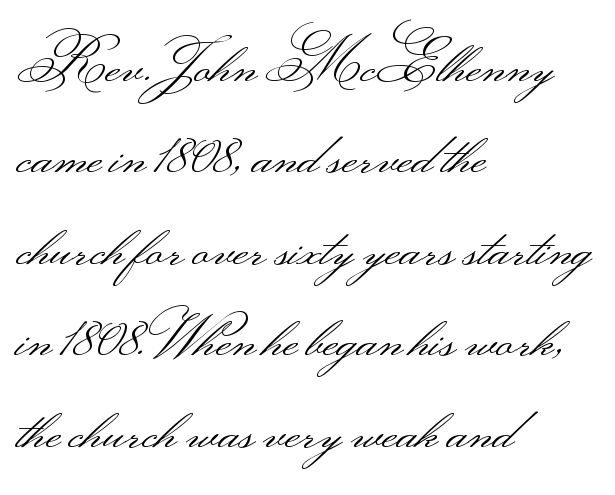
Stems and bowls with no extra thickness — not bold. The space directly below the letters is spotless. Is the block centered? No — it sits flush against the left margin. Vertical spacing — default. Are there feet on the stems? There aren't — it's a sans. Standard letterfit; no display-style spreading of the glyphs.
